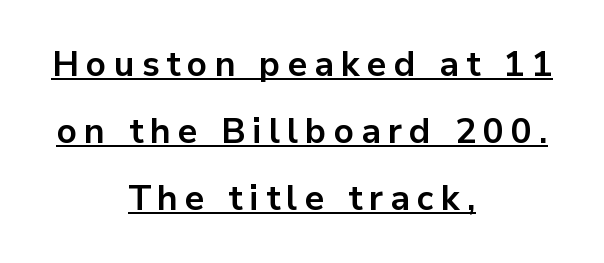
The image shows 35 px bold sans-serif type, upright; set centered, loose line spacing (1.91x), unusually wide letter spacing (+0.2 em), underlined; low stroke contrast and a medium x-height.
